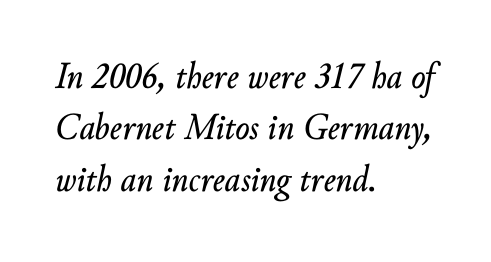
The image shows 38 px text type, italic (leaning right); set left-aligned, normal line spacing (1.35x), normal letter spacing, not underlined; low stroke contrast and a small x-height.
